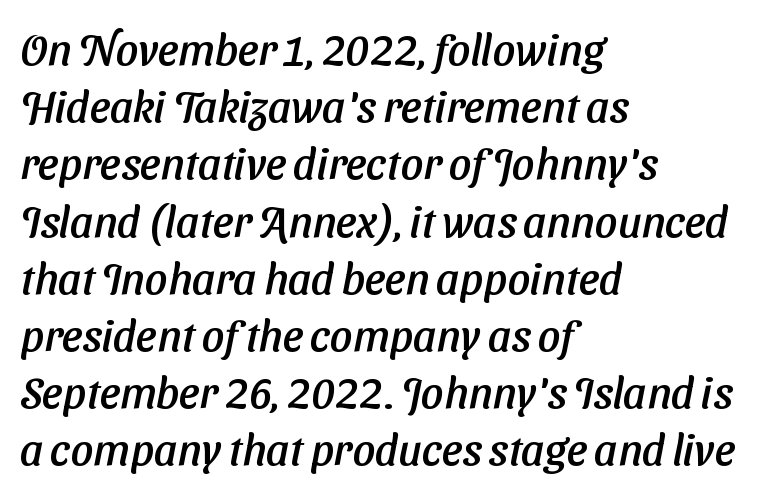
Q: Is the typeface a serif or a sans-serif typeface? A: Sans-serif.
Q: Is the text underlined? A: No.
Q: How is the paragraph aligned? A: Left-aligned.
Q: Is the spacing between letters normal or unusually wide? A: Normal.
Q: Is the spacing between lines tight, normal or loose? A: Normal.
Q: Width (condensed, normal, or wide)? A: Normal.
Q: Stroke contrast? A: Low.
Q: x-height? A: Medium.
Q: Monospaced? A: No.
